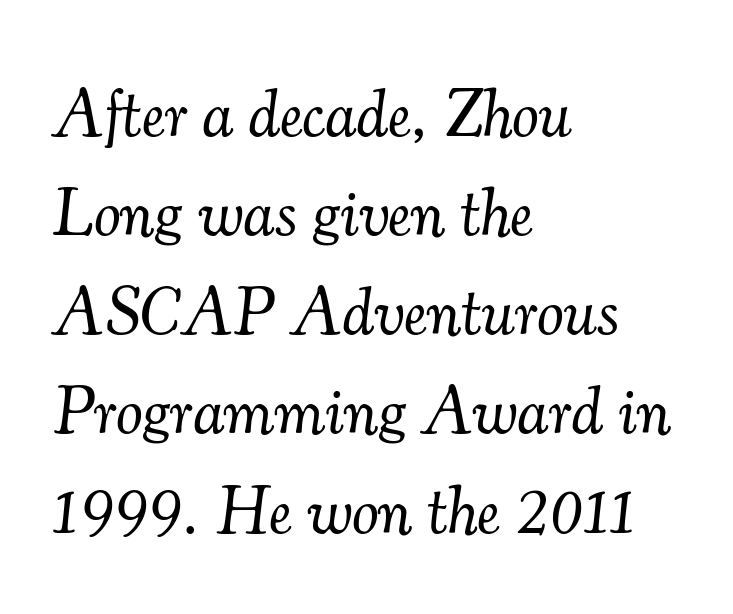
{"serif": "yes", "italic": "yes", "lean": "right", "slant_degrees": 7, "bold": "no", "weight": "light", "width": "normal", "stroke_contrast": "medium", "x_height": "small", "monospaced": "no", "underline": "no", "align": "left", "line_spacing": "normal", "line_spacing_ratio": 1.48, "letter_spacing": "normal", "letter_spacing_em": 0.0, "glyph_px": 67}
